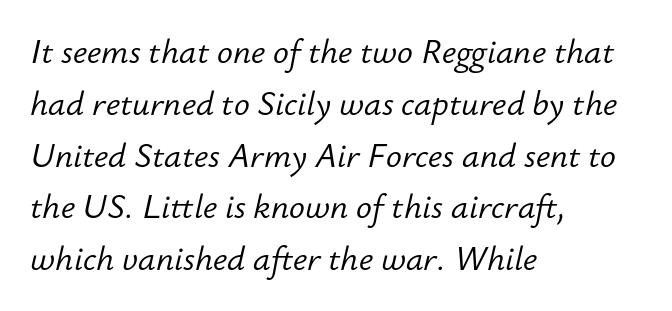
Looks like regular typesetting: each glyph gets only the width it needs. This sample keeps an unexceptional amount of space between lines. There is no visible air inserted between adjacent glyphs. Designer's note — italics engaged. The foot of each line stays bare and open.
